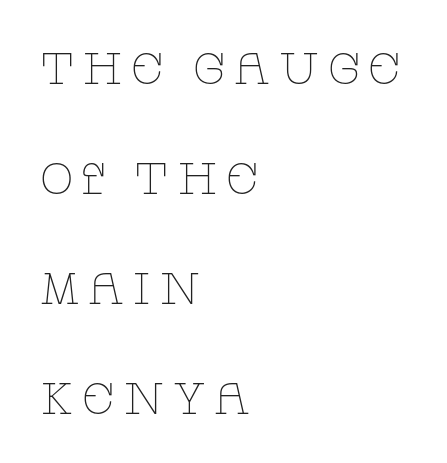
{"serif": "yes", "italic": "no", "bold": "no", "weight": "thin", "width": "wide", "stroke_contrast": "low", "x_height": "large", "monospaced": "no", "underline": "no", "align": "left", "line_spacing": "loose", "line_spacing_ratio": 2.5, "glyph_px": 44}
